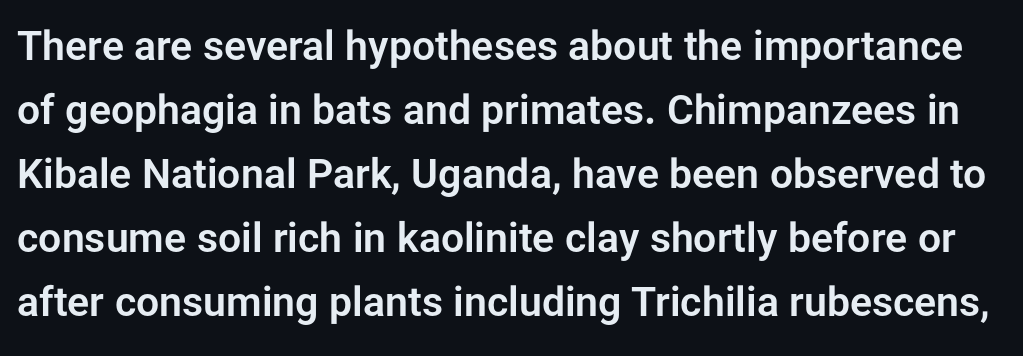
The image shows 41 px sans-serif type, upright; set normal line spacing (1.56x), normal letter spacing, not underlined; low stroke contrast and a medium x-height.
